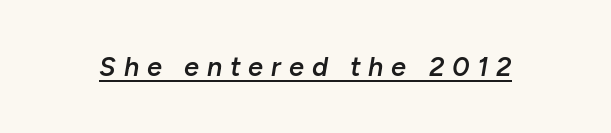
You can see a thin bar hugging the bottom of the glyphs. Caption: semibold face, moderately heavy strokes. The whole block is typeset with a tilt. The rendering inserts visible extra space after every character.
